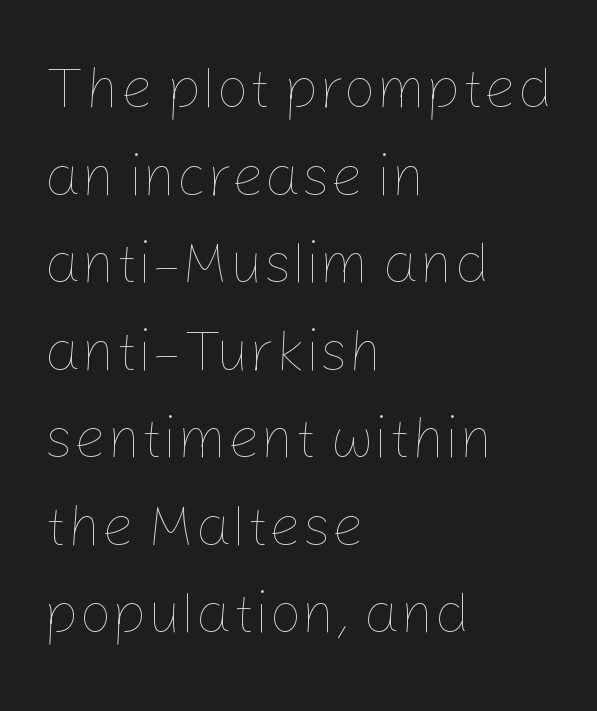
Proportional: the letters do not fall into vertical columns. Summary of vertical rhythm: regular, with standard interline spacing. The cut favours lightness, reaching ordinary text weight at its darkest. Visually the block forms a straight wall on the left and a jagged coastline on the right. Descenders are the only things crossing below the line. Italic: no, the glyphs are upright roman.
